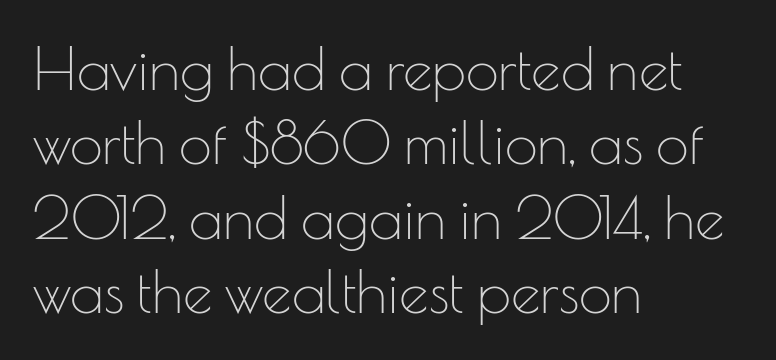
Q: Is the text bold? A: No.
Q: Is the text italic (slanted)? A: No, it is upright.
Q: Is the typeface a serif or a sans-serif typeface? A: Sans-serif.
Q: Is the text underlined? A: No.
Q: How is the paragraph aligned? A: Left-aligned.
Q: Is the spacing between letters normal or unusually wide? A: Normal.
Q: Is the spacing between lines tight, normal or loose? A: Normal.
Q: Width (condensed, normal, or wide)? A: Normal.
Q: Stroke contrast? A: Low.
Q: x-height? A: Small.
Q: Monospaced? A: No.
